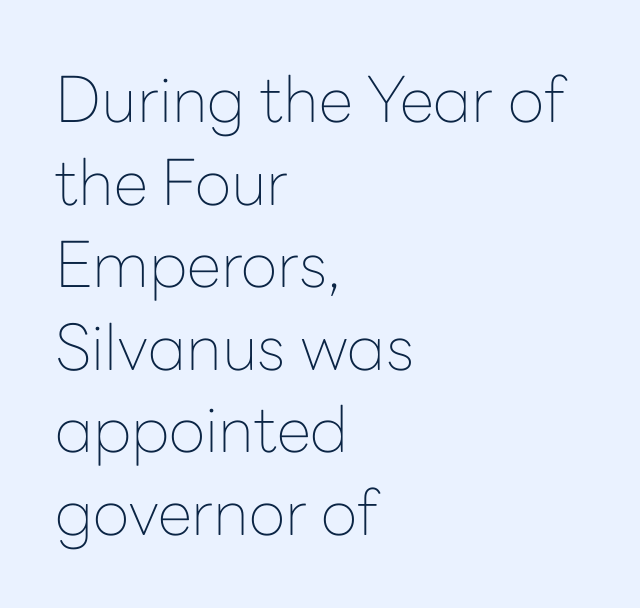
Q: Is the text bold? A: No.
Q: Is the text italic (slanted)? A: No, it is upright.
Q: Is the typeface a serif or a sans-serif typeface? A: Sans-serif.
Q: Is the text underlined? A: No.
Q: How is the paragraph aligned? A: Left-aligned.
Q: Is the spacing between letters normal or unusually wide? A: Normal.
Q: Is the spacing between lines tight, normal or loose? A: Normal.
Q: Width (condensed, normal, or wide)? A: Normal.
Q: Stroke contrast? A: Low.
Q: x-height? A: Medium.
Q: Monospaced? A: No.
